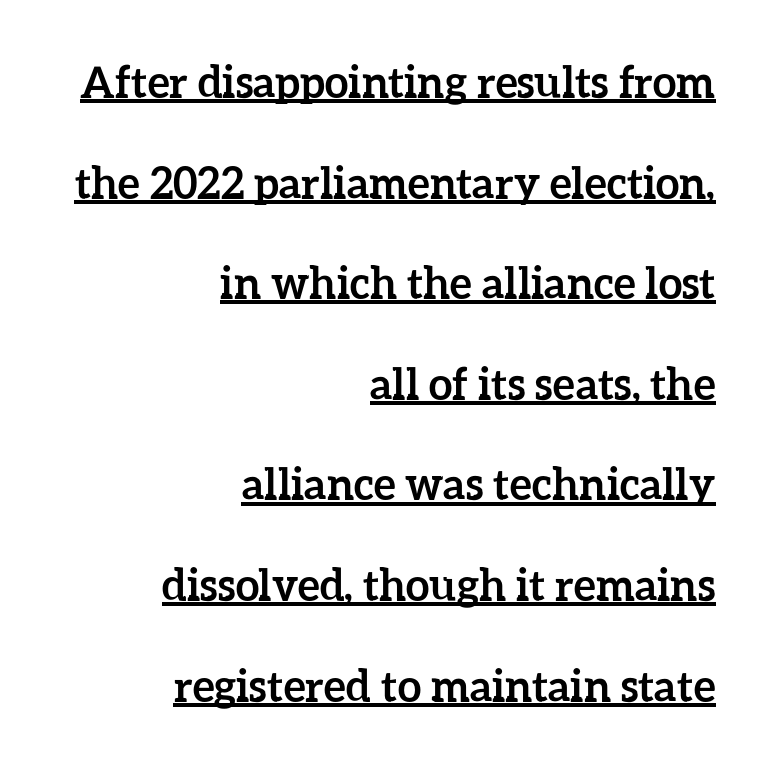
{"italic": "no", "bold": "yes", "weight": "semibold", "width": "normal", "stroke_contrast": "low", "x_height": "medium", "monospaced": "no", "underline": "yes", "align": "right", "line_spacing": "loose", "line_spacing_ratio": 2.34, "letter_spacing": "normal", "letter_spacing_em": 0.0, "glyph_px": 43}
